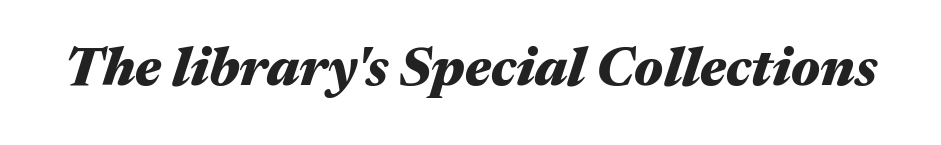
Notice how the stems are inclined rather than vertical — that's the hallmark of italics. Pretty heavy lettering here — definitely bold. Any mark beneath the type? The region is blank. Look at the tracking — it's just the regular setting, nothing added.
